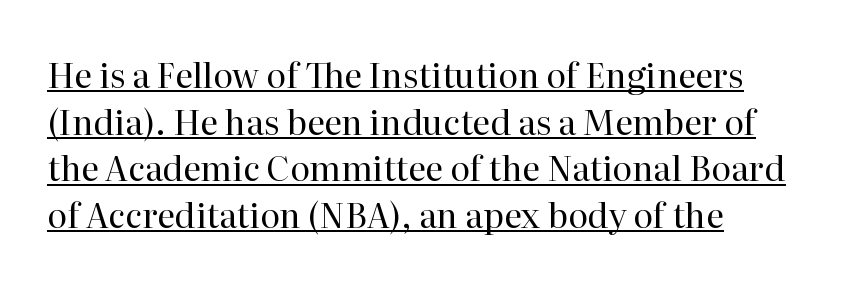
{"serif": "yes", "italic": "no", "bold": "no", "weight": "regular", "width": "normal", "stroke_contrast": "high", "x_height": "medium", "monospaced": "no", "underline": "yes", "line_spacing": "normal", "line_spacing_ratio": 1.37, "letter_spacing": "normal", "letter_spacing_em": 0.0, "glyph_px": 34}
